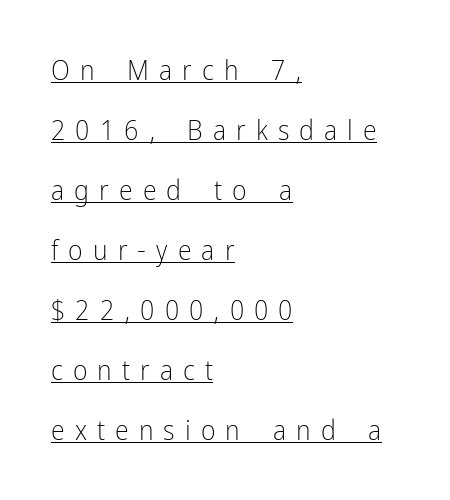
{"serif": "no", "italic": "no", "bold": "no", "weight": "light", "width": "condensed", "stroke_contrast": "low", "x_height": "medium", "monospaced": "no", "underline": "yes", "align": "left", "line_spacing": "loose", "line_spacing_ratio": 2.14, "letter_spacing": "wide", "letter_spacing_em": 0.36, "glyph_px": 28}
